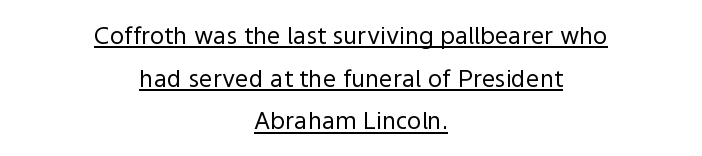
Q: Is the text bold? A: No.
Q: Is the text italic (slanted)? A: No, it is upright.
Q: Is the text underlined? A: Yes.
Q: How is the paragraph aligned? A: Centered.
Q: Is the spacing between letters normal or unusually wide? A: Normal.
